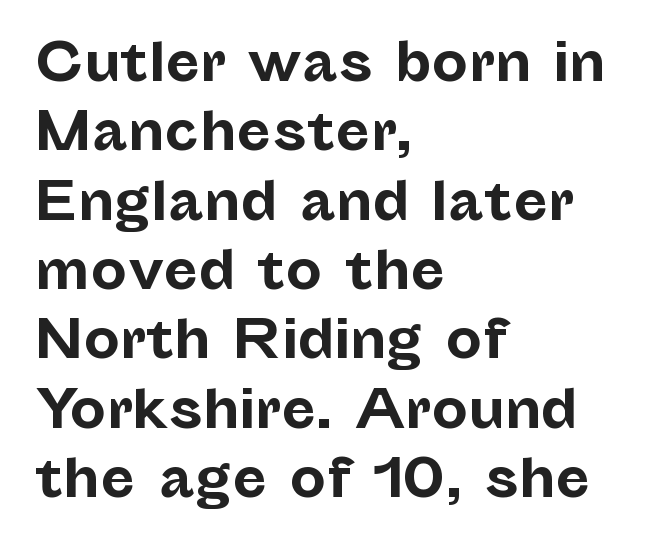
Q: Is the text bold? A: Yes.
Q: Is the text italic (slanted)? A: No, it is upright.
Q: Is the typeface a serif or a sans-serif typeface? A: Sans-serif.
Q: Is the text underlined? A: No.
Q: How is the paragraph aligned? A: Left-aligned.
Q: Is the spacing between letters normal or unusually wide? A: Normal.
Q: Is the spacing between lines tight, normal or loose? A: Normal.
Q: Width (condensed, normal, or wide)? A: Normal.
Q: Stroke contrast? A: Low.
Q: x-height? A: Medium.
Q: Monospaced? A: No.
